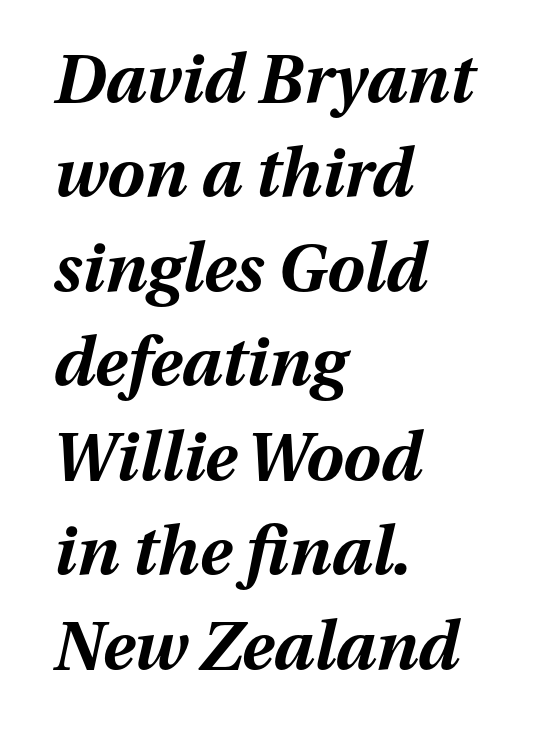
{"italic": "yes", "lean": "right", "slant_degrees": 13, "bold": "yes", "weight": "bold", "width": "normal", "stroke_contrast": "medium", "x_height": "medium", "monospaced": "no", "underline": "no", "align": "left", "line_spacing": "normal", "line_spacing_ratio": 1.41, "letter_spacing": "normal", "letter_spacing_em": 0.0, "glyph_px": 67}
